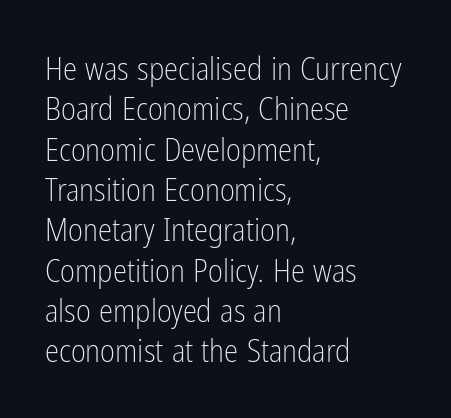
The image shows 32 px light, condensed sans-serif type, upright; set left-aligned, normal line spacing (1.26x), normal letter spacing, not underlined; low stroke contrast and a medium x-height.
